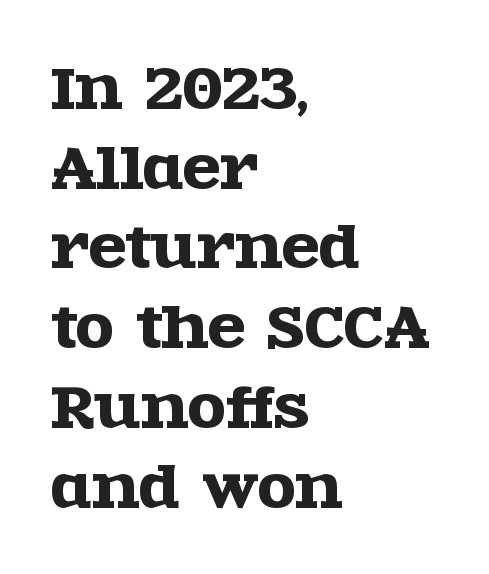
The image shows 55 px wide serif type, upright; set left-aligned, normal line spacing (1.45x), normal letter spacing, not underlined; a large x-height.
